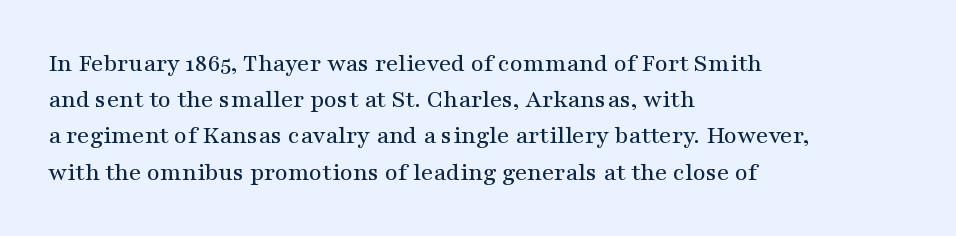
The image shows 25 px text type, upright; set left-aligned, normal line spacing (1.45x), normal letter spacing, not underlined.
